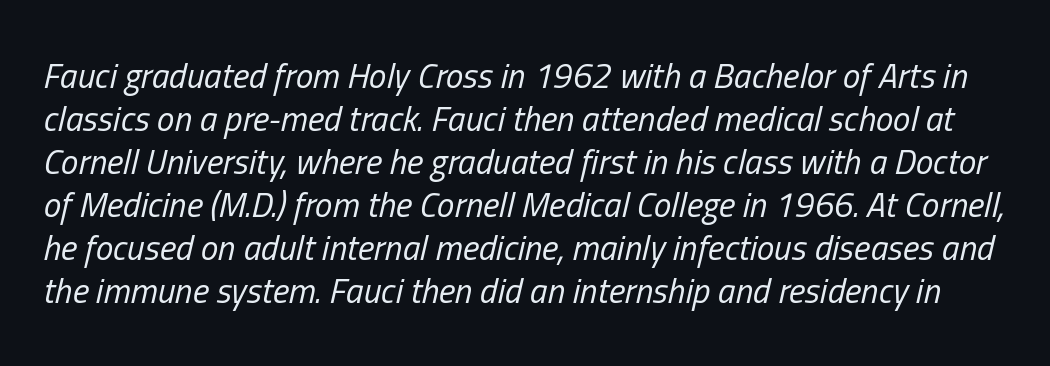
{"italic": "yes", "lean": "right", "slant_degrees": 13, "bold": "no", "weight": "regular", "width": "condensed", "stroke_contrast": "low", "x_height": "medium", "monospaced": "no", "underline": "no", "line_spacing_ratio": 1.23, "letter_spacing": "normal", "letter_spacing_em": 0.0, "glyph_px": 35}
